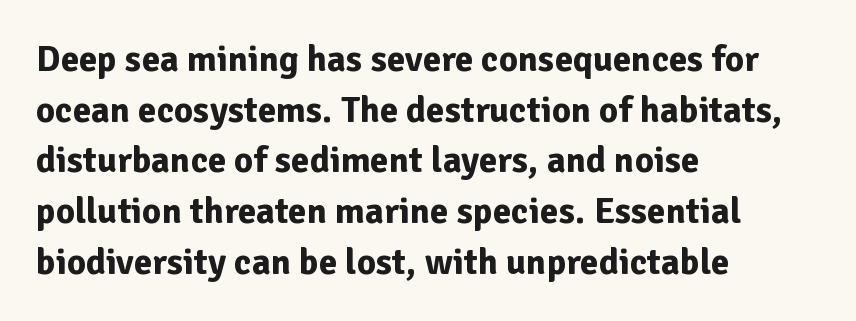
{"serif": "no", "italic": "no", "bold": "yes", "weight": "bold", "width": "normal", "stroke_contrast": "low", "x_height": "medium", "monospaced": "no", "underline": "no", "align": "left", "line_spacing": "normal", "line_spacing_ratio": 1.37, "letter_spacing": "normal", "letter_spacing_em": 0.0, "glyph_px": 37}
